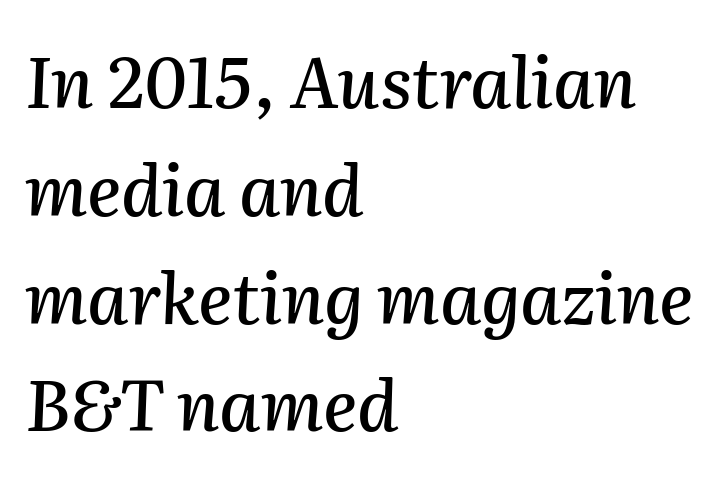
If you drew a ruler down the left edge, every line would touch it. Nothing unusual about the tracking: characters are spaced as the font intends. Descenders hang freely into open space. This sample uses an oblique cut, with every glyph tilted off the vertical. Here the designer chose a conventional face with non-uniform glyph widths.
